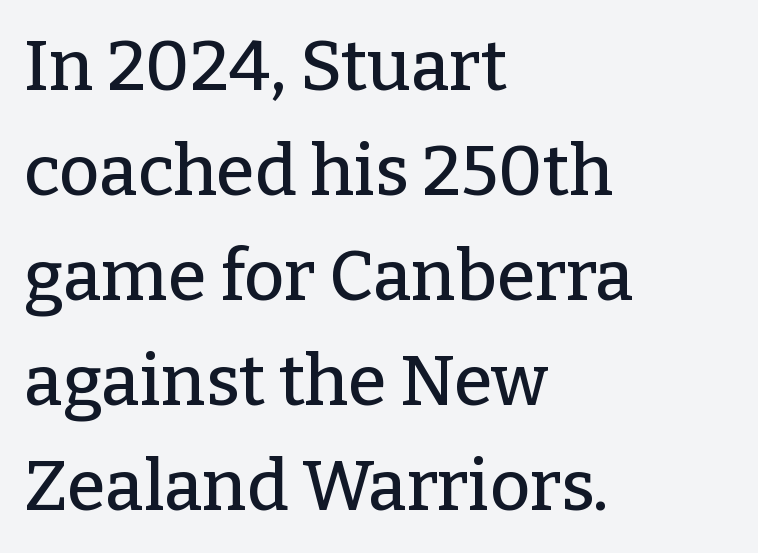
{"serif": "yes", "italic": "no", "width": "normal", "stroke_contrast": "low", "x_height": "medium", "monospaced": "no", "underline": "no", "align": "left", "line_spacing": "normal", "line_spacing_ratio": 1.5, "letter_spacing": "normal", "letter_spacing_em": 0.0, "glyph_px": 70}
